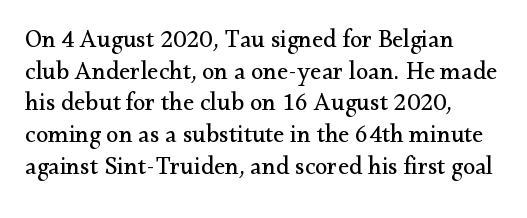
{"italic": "no", "bold": "no", "underline": "no", "align": "left", "line_spacing": "normal", "line_spacing_ratio": 1.27, "letter_spacing": "normal", "letter_spacing_em": 0.0, "glyph_px": 25}
